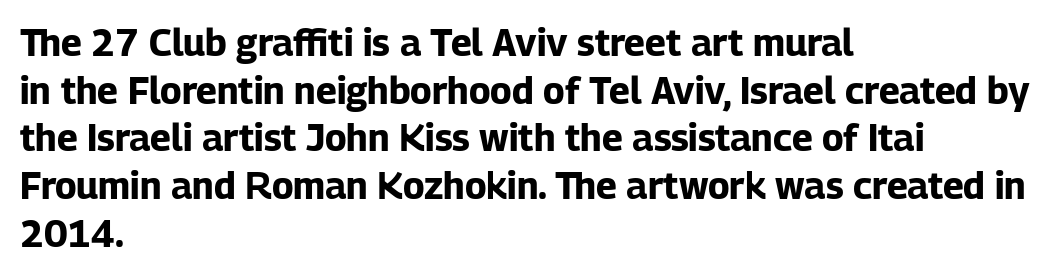
The image shows 37 px bold sans-serif type, upright; set left-aligned, normal line spacing (1.29x), normal letter spacing, not underlined; low stroke contrast and a medium x-height.
